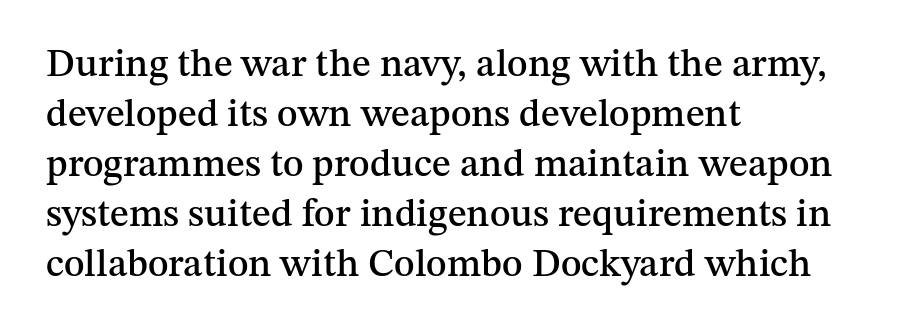
{"serif": "yes", "italic": "no", "width": "normal", "stroke_contrast": "medium", "x_height": "medium", "monospaced": "no", "underline": "no", "align": "left", "line_spacing": "normal", "line_spacing_ratio": 1.28, "letter_spacing": "normal", "letter_spacing_em": 0.0, "glyph_px": 39}
